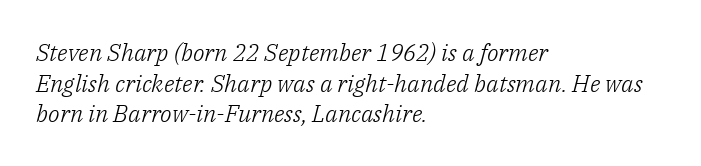
Quick note: italic. The letters sit at their default tracking, neither squeezed nor spread. The strokes carry an ordinary text weight at most. Anything drawn beneath the words? Only blank space. A typesetter would call this leading conventional body-copy spacing.
